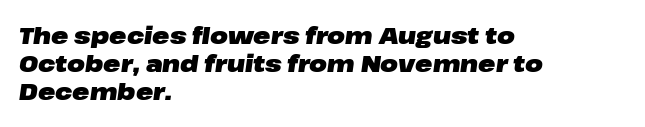
Q: Is the text bold? A: Yes.
Q: Is the text italic (slanted)? A: Yes, it leans right by about 8 degrees.
Q: Is the text underlined? A: No.
Q: How is the paragraph aligned? A: Left-aligned.
Q: Is the spacing between letters normal or unusually wide? A: Normal.
